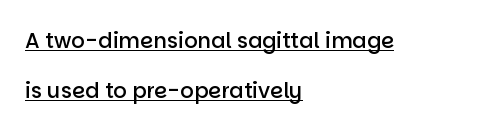
The image shows 21 px text type, upright; set left-aligned, loose line spacing (2.37x), normal letter spacing, underlined.
